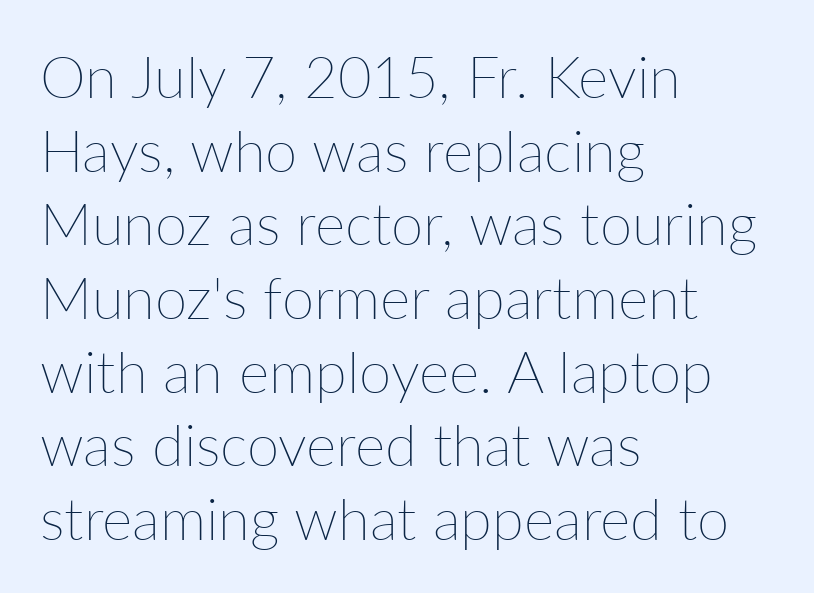
{"italic": "no", "bold": "no", "weight": "thin", "width": "normal", "stroke_contrast": "low", "x_height": "medium", "monospaced": "no", "underline": "no", "align": "left", "line_spacing": "normal", "line_spacing_ratio": 1.27, "letter_spacing": "normal", "letter_spacing_em": 0.0, "glyph_px": 58}
